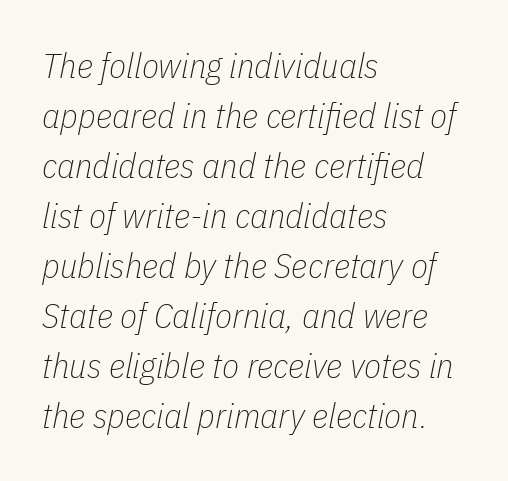
Q: Is the text bold? A: No.
Q: Is the text italic (slanted)? A: Yes, it leans right by about 11 degrees.
Q: Is the text underlined? A: No.
Q: How is the paragraph aligned? A: Left-aligned.
Q: Is the spacing between letters normal or unusually wide? A: Normal.
Q: Is the spacing between lines tight, normal or loose? A: Normal.
Q: Width (condensed, normal, or wide)? A: Condensed.
Q: Stroke contrast? A: Low.
Q: x-height? A: Medium.
Q: Monospaced? A: No.
